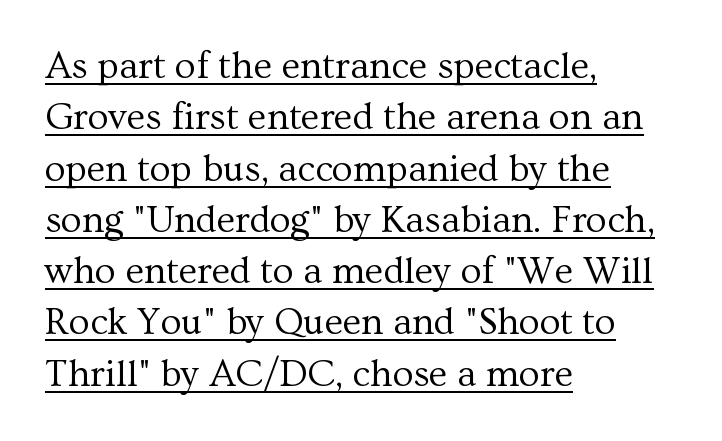
The ragged edge is on the right, which tells us the setting is flush left. Tracking value appears to be zero — textbook default spacing. A typesetter would mark this as roman, not italic. Caption: face not bold, strokes unweighted.
